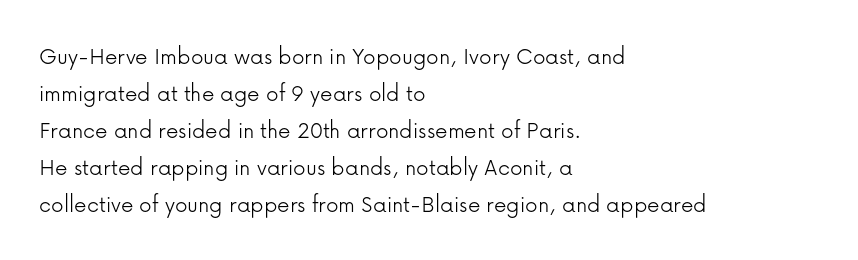
A typesetter would call this leading conventional body-copy spacing. Descender tails drop into unmarked territory. Visually the block forms a straight wall on the left and a jagged coastline on the right. Do the letters lean? They stand straight.
